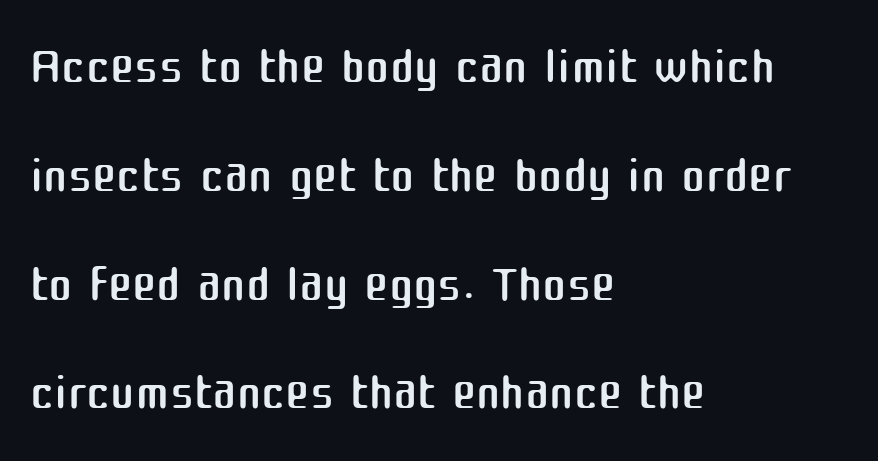
{"serif": "no", "italic": "no", "bold": "no", "weight": "regular", "width": "normal", "stroke_contrast": "medium", "x_height": "medium", "monospaced": "no", "underline": "no", "align": "left", "line_spacing": "normal", "line_spacing_ratio": 1.49, "letter_spacing": "normal", "letter_spacing_em": 0.0, "glyph_px": 73}
